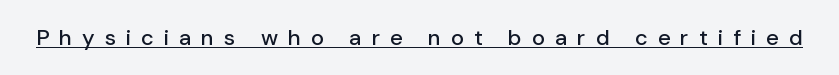
The font's upright variant was chosen for this text. The line texture is sparse and dotted thanks to wide tracking. These characters rest on top of a visible drawn line.
